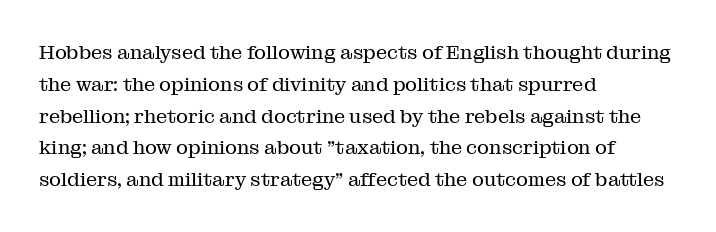
{"italic": "no", "bold": "no", "underline": "no", "align": "left", "line_spacing": "normal", "line_spacing_ratio": 1.59, "letter_spacing": "normal", "letter_spacing_em": 0.0, "glyph_px": 20}
